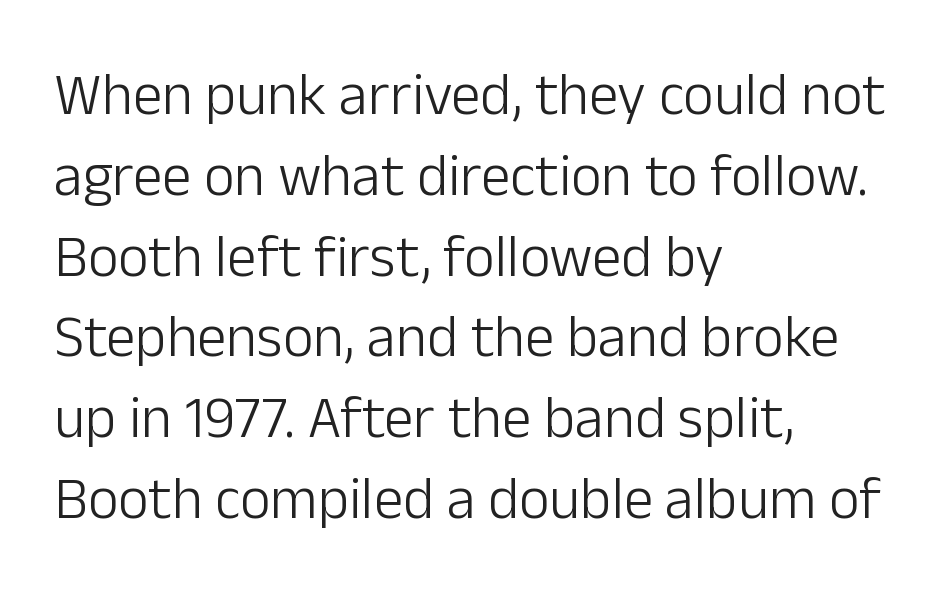
The image shows 59 px light sans-serif type, upright; set left-aligned, normal line spacing (1.37x), normal letter spacing, not underlined; low stroke contrast and a medium x-height.
